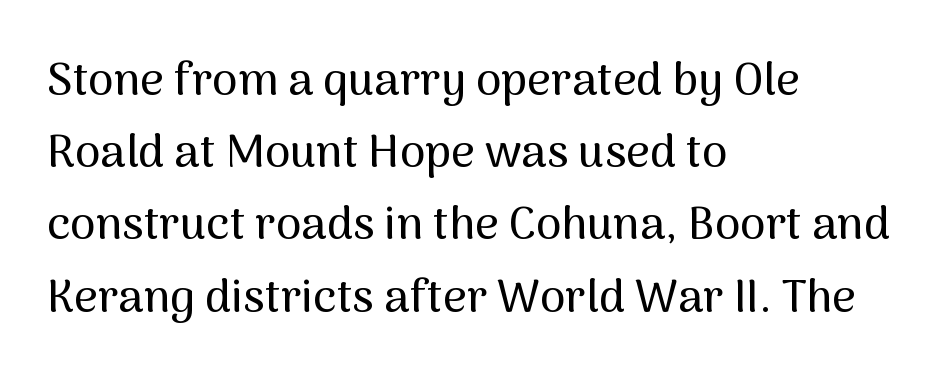
{"serif": "no", "italic": "no", "width": "normal", "stroke_contrast": "medium", "x_height": "medium", "monospaced": "no", "underline": "no", "align": "left", "line_spacing": "normal", "line_spacing_ratio": 1.57, "letter_spacing": "normal", "letter_spacing_em": 0.0, "glyph_px": 46}
